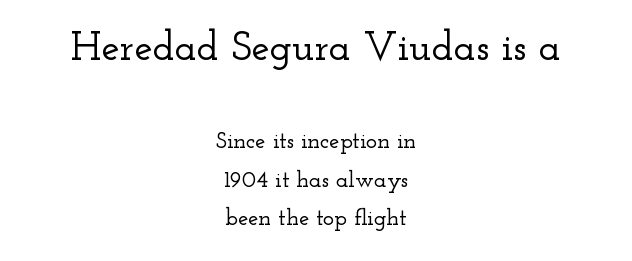
{"serif": "yes", "italic": "no", "width": "wide", "stroke_contrast": "low", "x_height": "small", "monospaced": "no", "underline": "no", "align": "center", "line_spacing": "normal", "line_spacing_ratio": 1.67, "letter_spacing": "normal", "letter_spacing_em": 0.0, "larger_block": "first", "size_ratio": 1.78, "glyph_px": 41}
